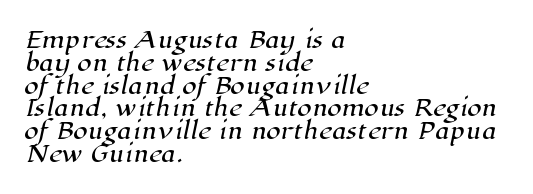
{"underline": "no", "align": "left", "line_spacing": "tight", "line_spacing_ratio": 0.99, "letter_spacing": "normal", "letter_spacing_em": 0.0, "glyph_px": 23}
